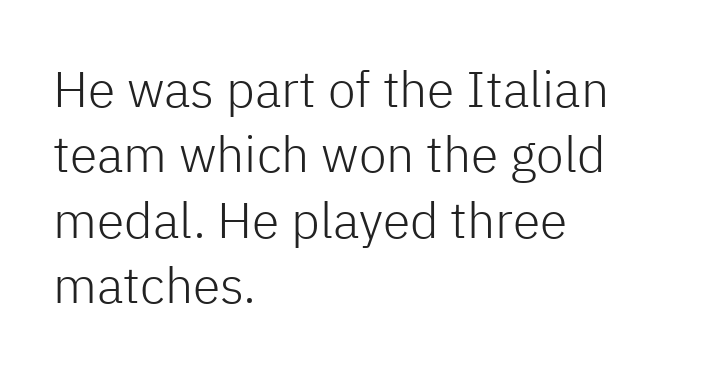
{"serif": "no", "italic": "no", "bold": "no", "weight": "light", "width": "normal", "stroke_contrast": "low", "x_height": "medium", "monospaced": "no", "underline": "no", "align": "left", "line_spacing": "normal", "line_spacing_ratio": 1.31, "letter_spacing": "normal", "letter_spacing_em": 0.0, "glyph_px": 50}
